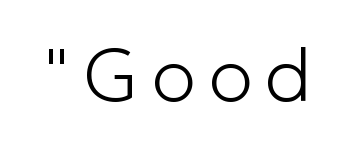
Q: Is the text bold? A: No.
Q: Is the text italic (slanted)? A: No, it is upright.
Q: Is the typeface a serif or a sans-serif typeface? A: Sans-serif.
Q: Is the text underlined? A: No.
Q: Width (condensed, normal, or wide)? A: Normal.
Q: Stroke contrast? A: Low.
Q: x-height? A: Medium.
Q: Monospaced? A: No.
